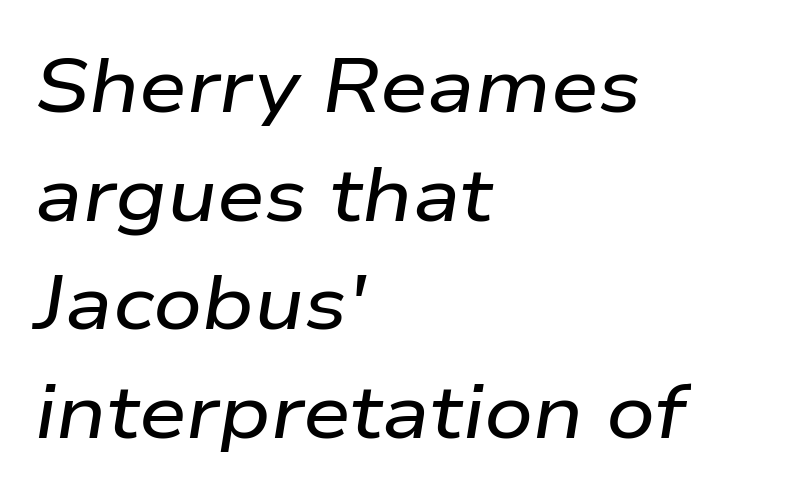
{"italic": "yes", "lean": "right", "slant_degrees": 9, "width": "wide", "stroke_contrast": "low", "x_height": "medium", "monospaced": "no", "underline": "no", "align": "left", "line_spacing": "normal", "line_spacing_ratio": 1.43, "letter_spacing": "normal", "letter_spacing_em": 0.0, "glyph_px": 76}
